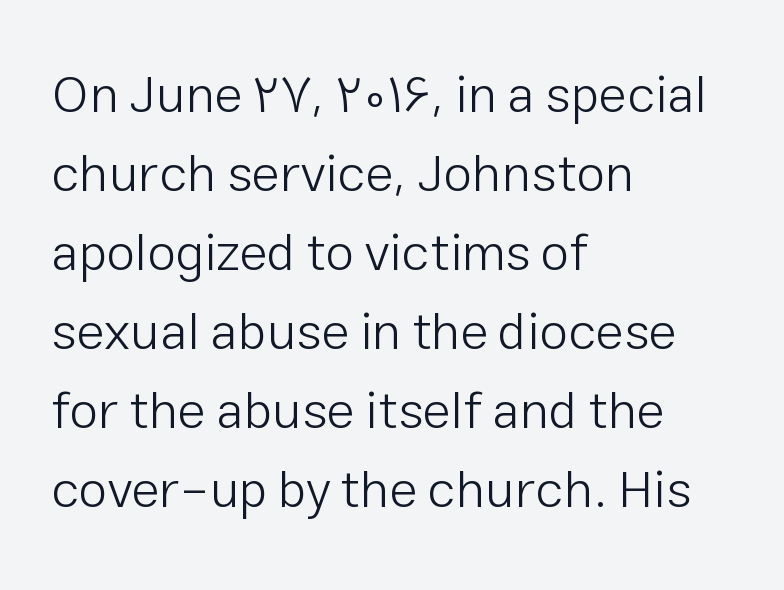
The image shows 52 px light sans-serif type, upright; set left-aligned, normal line spacing (1.52x), normal letter spacing, not underlined; low stroke contrast and a medium x-height.
